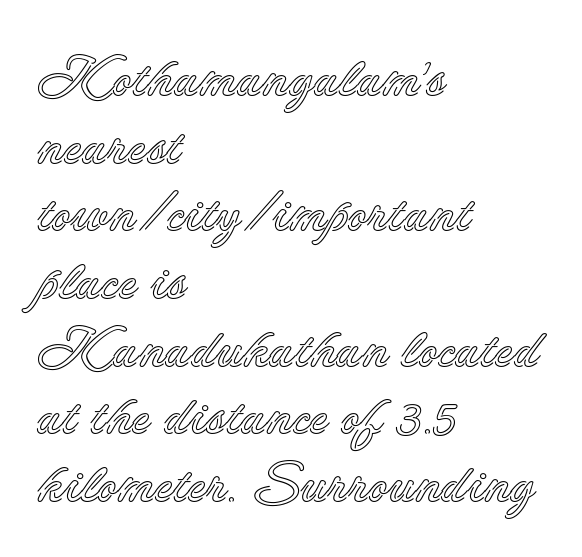
The image shows 55 px text type; set left-aligned, line spacing 1.23x, normal letter spacing, not underlined; a small x-height.
